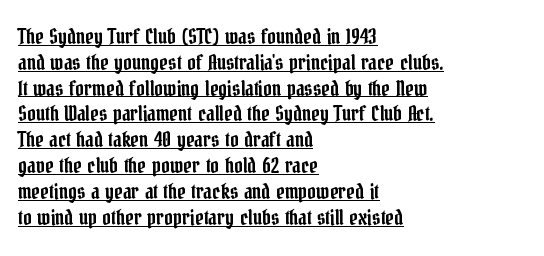
Q: Is the text italic (slanted)? A: No, it is upright.
Q: Is the text underlined? A: Yes.
Q: How is the paragraph aligned? A: Left-aligned.
Q: Is the spacing between letters normal or unusually wide? A: Normal.
